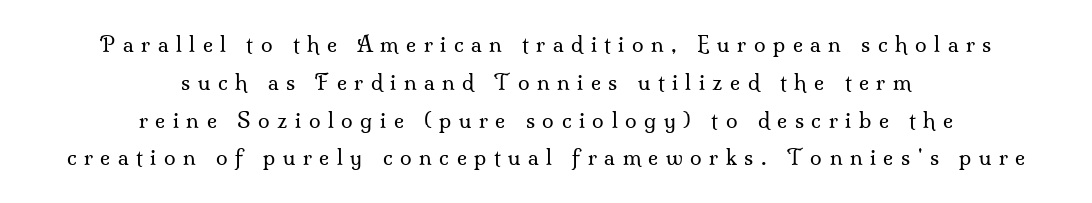
{"italic": "no", "bold": "no", "underline": "no", "align": "center", "line_spacing_ratio": 1.8, "letter_spacing": "wide", "letter_spacing_em": 0.36, "glyph_px": 21}
